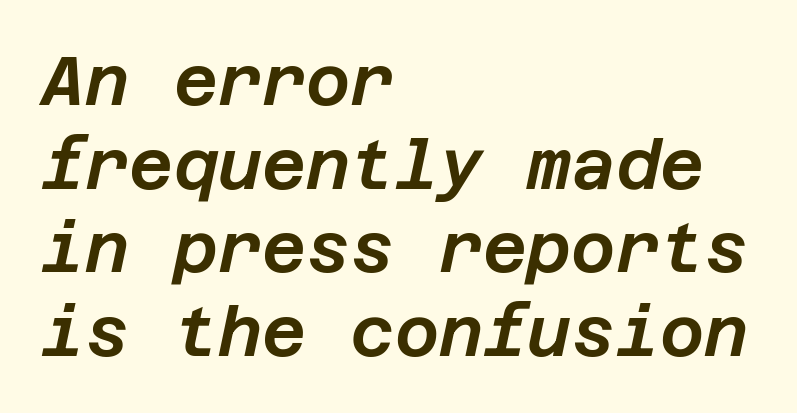
Q: Is the text italic (slanted)? A: Yes, it leans right by about 12 degrees.
Q: Is the text underlined? A: No.
Q: How is the paragraph aligned? A: Left-aligned.
Q: Is the spacing between letters normal or unusually wide? A: Normal.
Q: Width (condensed, normal, or wide)? A: Normal.
Q: Stroke contrast? A: Low.
Q: x-height? A: Large.
